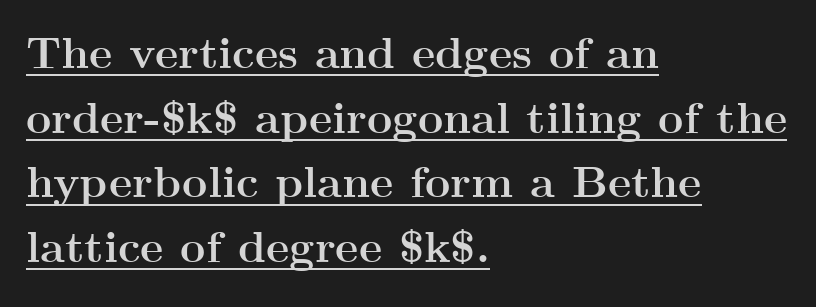
{"serif": "yes", "italic": "no", "bold": "yes", "weight": "semibold", "width": "wide", "stroke_contrast": "medium", "x_height": "small", "monospaced": "no", "underline": "yes", "align": "left", "line_spacing": "normal", "line_spacing_ratio": 1.47, "letter_spacing": "normal", "letter_spacing_em": 0.0, "glyph_px": 44}
